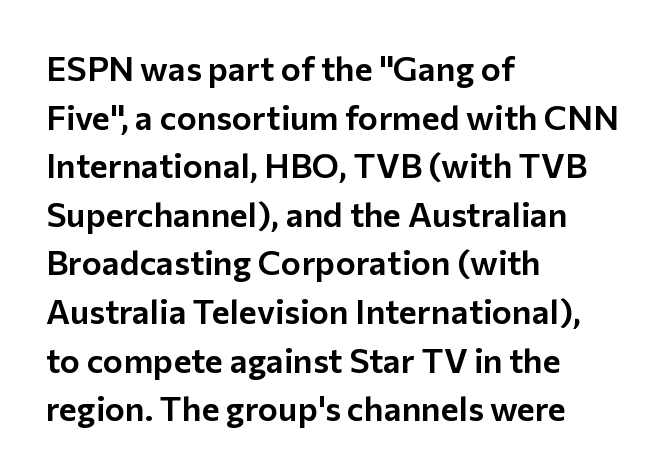
{"serif": "no", "italic": "no", "width": "normal", "stroke_contrast": "low", "x_height": "medium", "monospaced": "no", "underline": "no", "align": "left", "line_spacing": "normal", "line_spacing_ratio": 1.43, "letter_spacing": "normal", "letter_spacing_em": 0.0, "glyph_px": 34}
